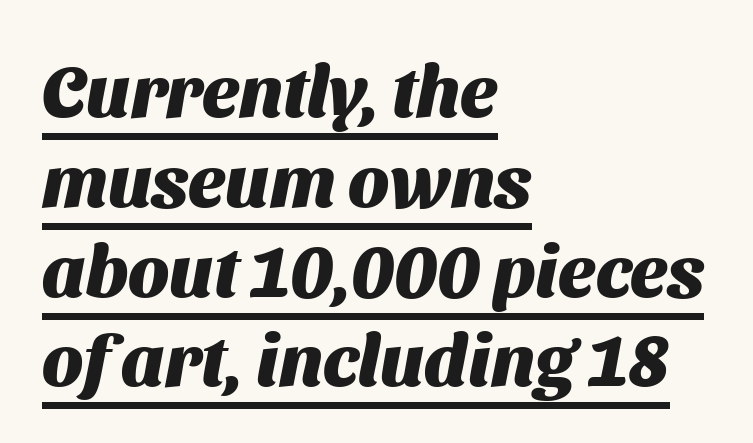
Visually the block forms a straight wall on the left and a jagged coastline on the right. Heavy, bold letterforms. Looks like regular typesetting: each glyph gets only the width it needs. The face used here is rendered with its standard letterfit. The typeface chosen for these lines omits serifs. Caption: lettering with a line underneath.
